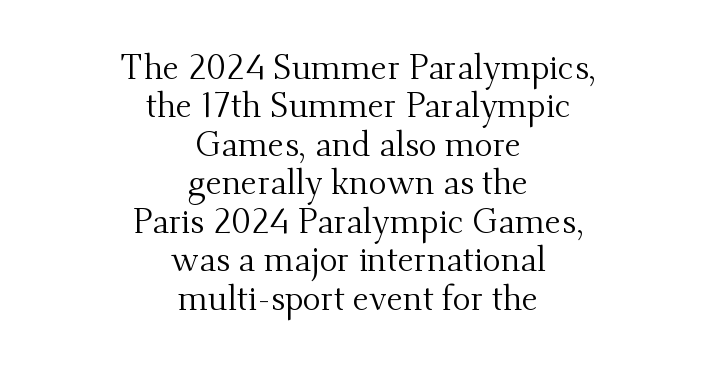
{"serif": "yes", "italic": "no", "bold": "no", "weight": "regular", "width": "normal", "stroke_contrast": "medium", "x_height": "small", "monospaced": "no", "underline": "no", "align": "center", "line_spacing": "tight", "line_spacing_ratio": 1.13, "letter_spacing": "normal", "letter_spacing_em": 0.0, "glyph_px": 34}
